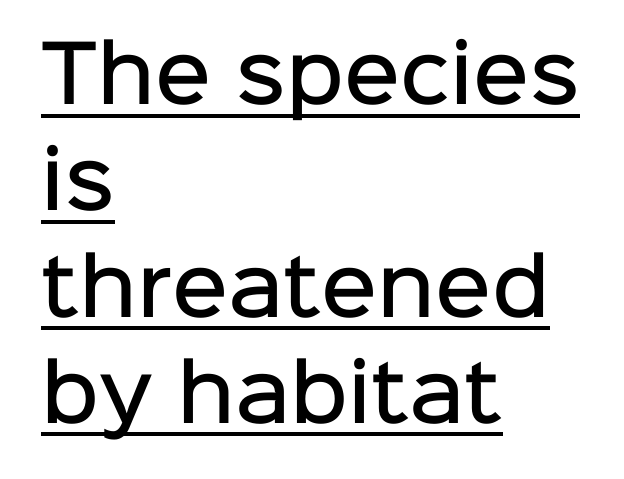
{"serif": "no", "italic": "no", "bold": "semi", "weight": "semibold", "width": "normal", "stroke_contrast": "low", "x_height": "medium", "monospaced": "no", "underline": "yes", "align": "left", "line_spacing": "normal", "line_spacing_ratio": 1.38, "letter_spacing": "normal", "letter_spacing_em": 0.0, "glyph_px": 77}
